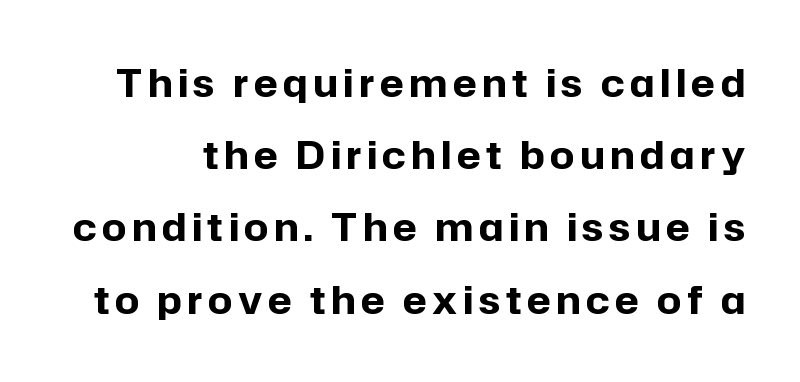
The passage shown is typed in a proportional face where columns would drift. The passage shown is emphatically bold. Vertical strokes here are truly vertical. One glance says open: line gaps are wider than usual.
